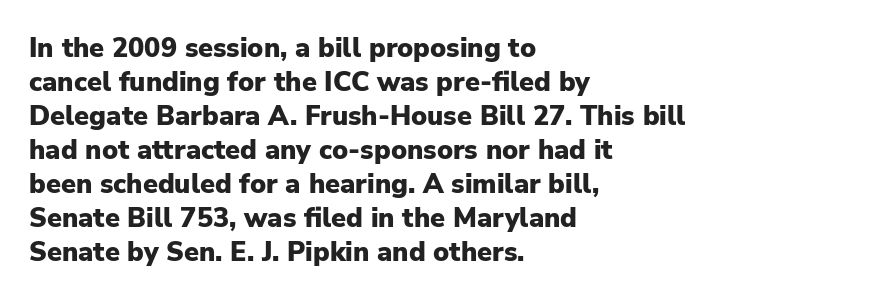
The image shows 27 px bold type, upright; set left-aligned, normal line spacing (1.26x), normal letter spacing, not underlined.
